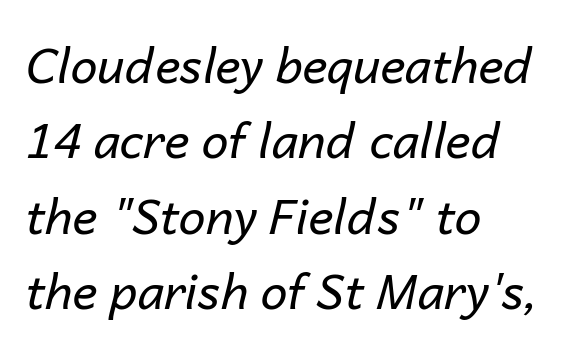
{"italic": "yes", "lean": "right", "slant_degrees": 14, "bold": "no", "weight": "regular", "width": "normal", "stroke_contrast": "low", "x_height": "medium", "monospaced": "no", "underline": "no", "align": "left", "line_spacing": "normal", "line_spacing_ratio": 1.57, "letter_spacing": "normal", "letter_spacing_em": 0.0, "glyph_px": 48}
